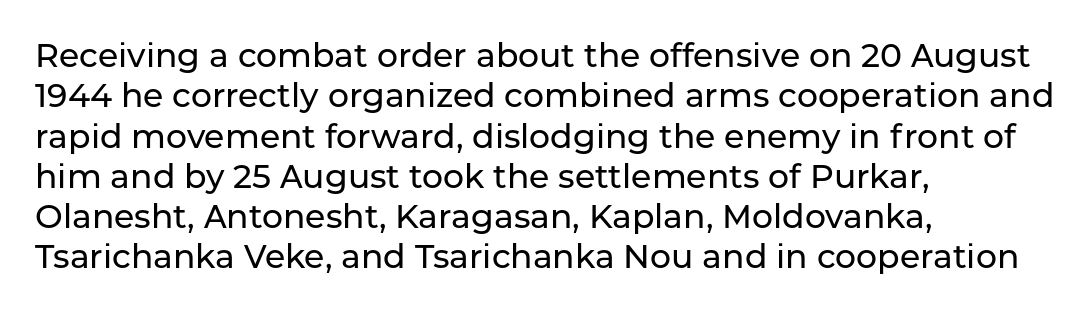
{"serif": "no", "italic": "no", "width": "normal", "stroke_contrast": "low", "x_height": "medium", "monospaced": "no", "underline": "no", "align": "left", "line_spacing_ratio": 1.22, "letter_spacing": "normal", "letter_spacing_em": 0.0, "glyph_px": 33}
